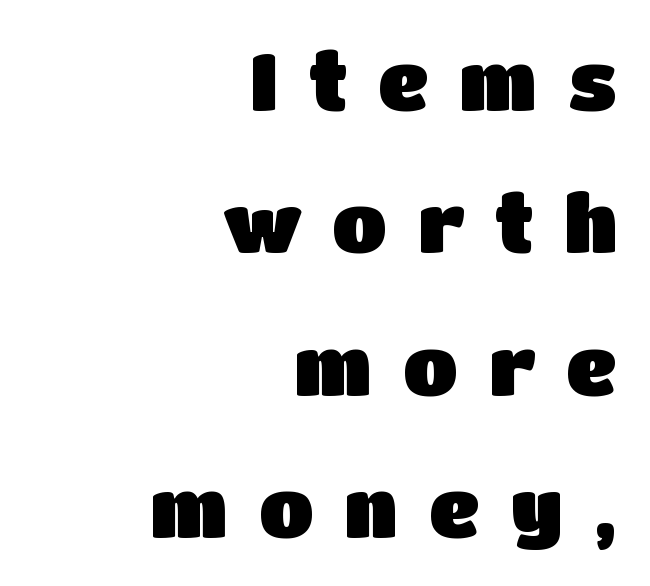
You can tell from the bare stems that sans-serif type was used. Each line ends at the same right margin while the left side varies. Looks like regular typesetting: each glyph gets only the width it needs. Descenders are the only things crossing below the line.
